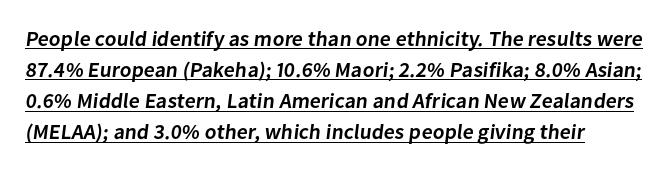
The image shows 21 px text type; set left-aligned, normal line spacing (1.48x), normal letter spacing, underlined.
